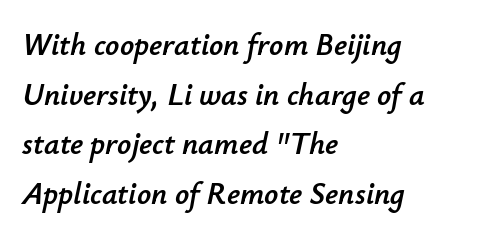
Q: Is the text italic (slanted)? A: Yes, it leans right by about 12 degrees.
Q: Is the text underlined? A: No.
Q: How is the paragraph aligned? A: Left-aligned.
Q: Is the spacing between letters normal or unusually wide? A: Normal.
Q: Is the spacing between lines tight, normal or loose? A: Normal.
Q: Width (condensed, normal, or wide)? A: Normal.
Q: Stroke contrast? A: Low.
Q: x-height? A: Small.
Q: Monospaced? A: No.
